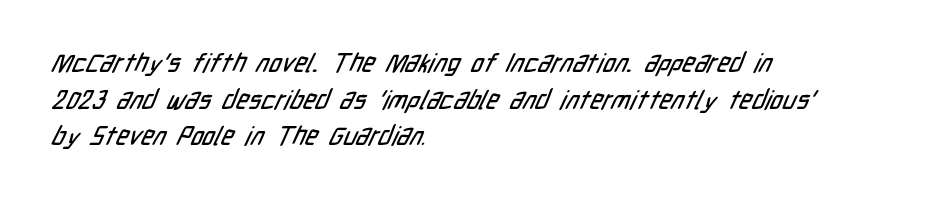
{"underline": "no", "align": "left", "line_spacing": "normal", "line_spacing_ratio": 1.41, "letter_spacing": "normal", "letter_spacing_em": 0.0, "glyph_px": 26}
